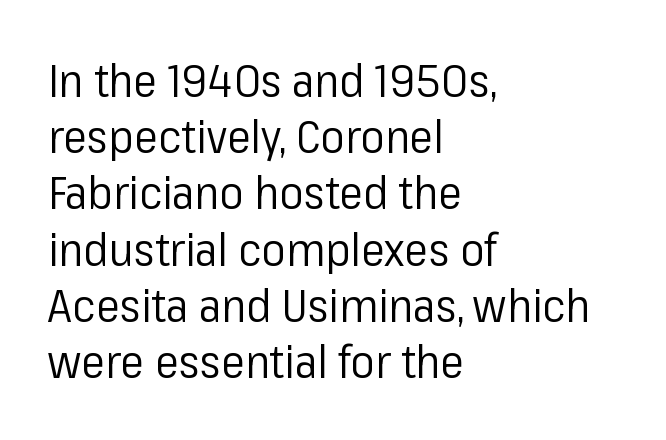
Q: Is the text bold? A: No.
Q: Is the text italic (slanted)? A: No, it is upright.
Q: Is the typeface a serif or a sans-serif typeface? A: Sans-serif.
Q: Is the text underlined? A: No.
Q: How is the paragraph aligned? A: Left-aligned.
Q: Is the spacing between letters normal or unusually wide? A: Normal.
Q: Is the spacing between lines tight, normal or loose? A: Normal.
Q: Width (condensed, normal, or wide)? A: Normal.
Q: Stroke contrast? A: Low.
Q: x-height? A: Medium.
Q: Monospaced? A: No.
